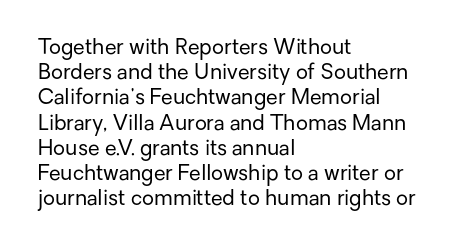
{"italic": "no", "bold": "no", "underline": "no", "align": "left", "line_spacing_ratio": 1.2, "letter_spacing": "normal", "letter_spacing_em": 0.0, "glyph_px": 21}
